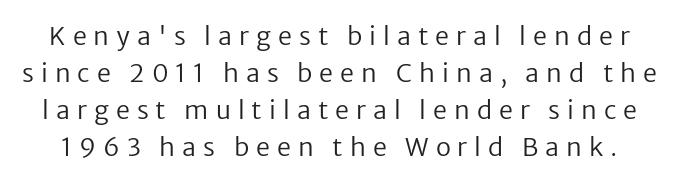
{"italic": "no", "bold": "no", "underline": "no", "line_spacing": "normal", "line_spacing_ratio": 1.48, "letter_spacing": "wide", "letter_spacing_em": 0.28, "glyph_px": 25}
